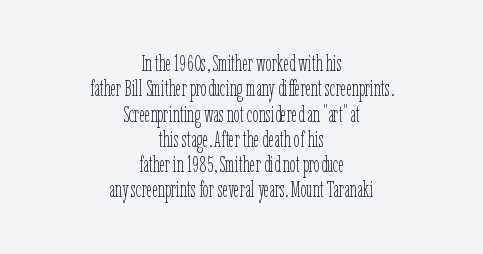
Q: Is the text bold? A: No.
Q: Is the text italic (slanted)? A: No, it is upright.
Q: Is the text underlined? A: No.
Q: How is the paragraph aligned? A: Centered.
Q: Is the spacing between letters normal or unusually wide? A: Normal.
Q: Is the spacing between lines tight, normal or loose? A: Tight.
